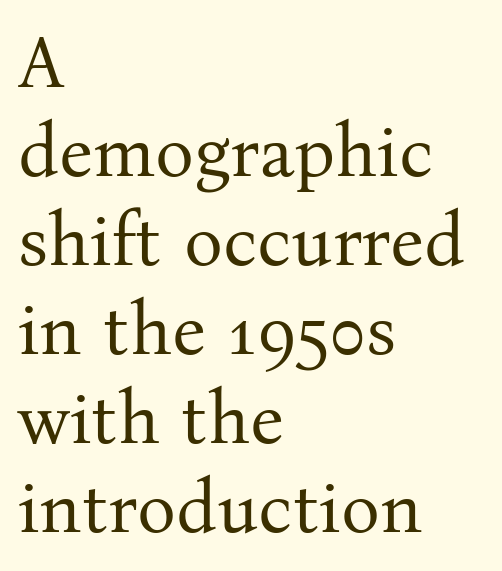
Q: Is the text bold? A: No.
Q: Is the text italic (slanted)? A: No, it is upright.
Q: Is the typeface a serif or a sans-serif typeface? A: Serif.
Q: Is the text underlined? A: No.
Q: How is the paragraph aligned? A: Left-aligned.
Q: Is the spacing between letters normal or unusually wide? A: Normal.
Q: Width (condensed, normal, or wide)? A: Normal.
Q: Stroke contrast? A: Medium.
Q: x-height? A: Medium.
Q: Monospaced? A: No.
